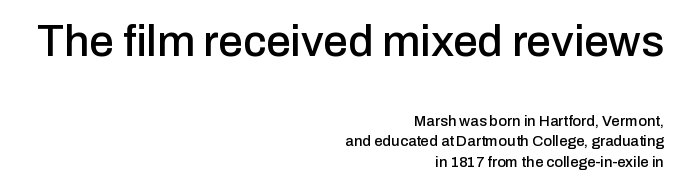
{"serif": "no", "italic": "no", "width": "normal", "stroke_contrast": "low", "x_height": "medium", "monospaced": "no", "underline": "no", "align": "right", "line_spacing": "normal", "line_spacing_ratio": 1.36, "letter_spacing": "normal", "letter_spacing_em": 0.0, "larger_block": "first", "size_ratio": 2.93, "glyph_px": 44}
